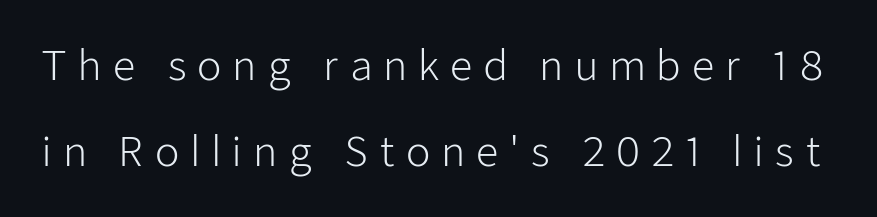
{"serif": "no", "italic": "no", "bold": "no", "weight": "light", "width": "normal", "stroke_contrast": "low", "x_height": "medium", "monospaced": "no", "underline": "no", "line_spacing": "loose", "line_spacing_ratio": 2.14, "letter_spacing": "wide", "letter_spacing_em": 0.26, "glyph_px": 40}
